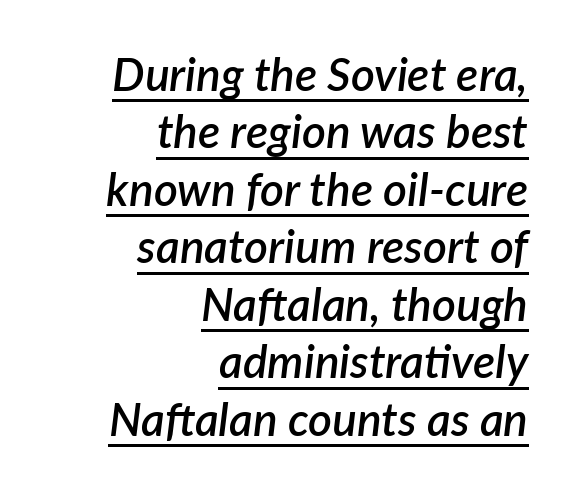
Q: Is the text bold? A: Semi-bold.
Q: Is the text italic (slanted)? A: Yes, it leans right by about 7 degrees.
Q: Is the text underlined? A: Yes.
Q: How is the paragraph aligned? A: Right-aligned.
Q: Is the spacing between letters normal or unusually wide? A: Normal.
Q: Is the spacing between lines tight, normal or loose? A: Normal.
Q: Width (condensed, normal, or wide)? A: Normal.
Q: Stroke contrast? A: Low.
Q: x-height? A: Medium.
Q: Monospaced? A: No.
